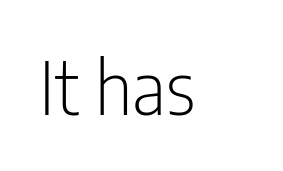
Q: Is the text bold? A: No.
Q: Is the text italic (slanted)? A: No, it is upright.
Q: Is the typeface a serif or a sans-serif typeface? A: Sans-serif.
Q: Is the text underlined? A: No.
Q: Is the spacing between letters normal or unusually wide? A: Normal.
Q: Width (condensed, normal, or wide)? A: Condensed.
Q: Stroke contrast? A: Low.
Q: x-height? A: Medium.
Q: Monospaced? A: No.
